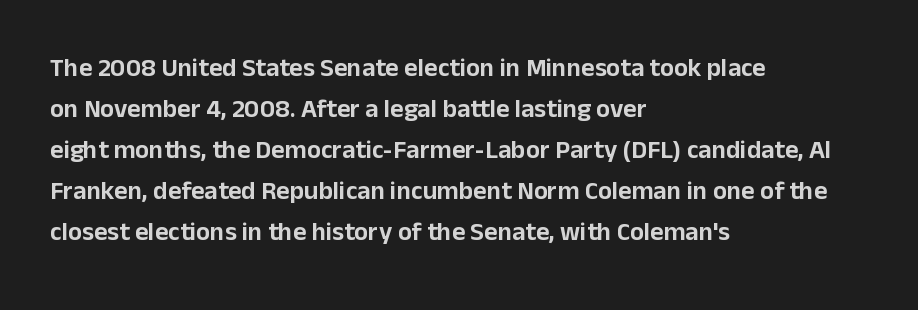
The image shows 26 px text type, upright; set left-aligned, normal line spacing (1.58x), normal letter spacing, not underlined.
